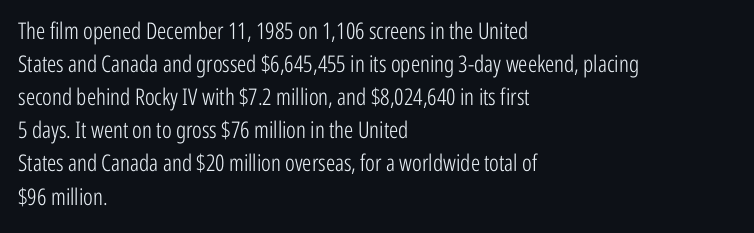
The image shows 23 px text type, upright; set left-aligned, normal line spacing (1.44x), normal letter spacing, not underlined.
